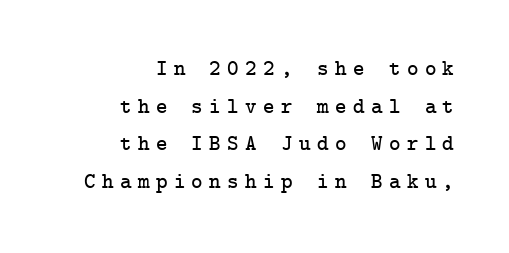
Does extra space separate the letters? Yes, quite a lot of it. Horizontally, the lines are justified to the trailing edge only. Do the letters lean? They stand straight. Underline: absent.
